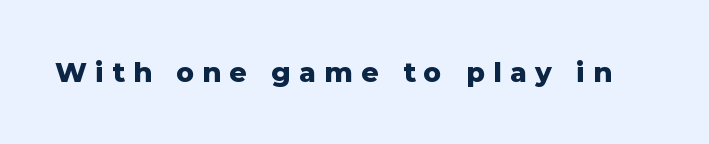
The image shows 27 px bold type, upright; set unusually wide letter spacing (+0.31 em), not underlined.
